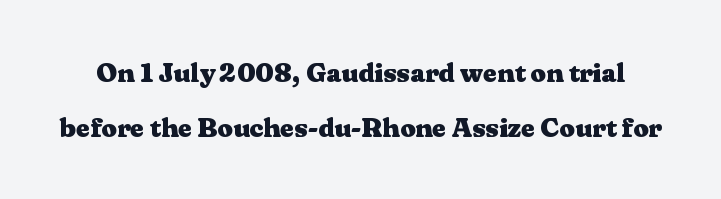
The image shows 27 px bold type, upright; set loose line spacing (2.02x), normal letter spacing, not underlined.
